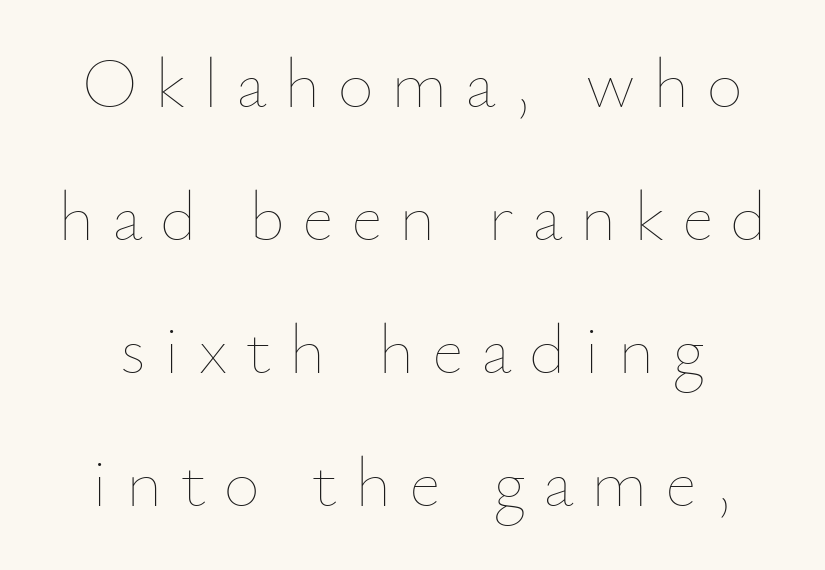
{"italic": "no", "bold": "no", "weight": "thin", "width": "normal", "stroke_contrast": "low", "x_height": "small", "monospaced": "no", "underline": "no", "line_spacing": "loose", "line_spacing_ratio": 1.9, "letter_spacing": "wide", "letter_spacing_em": 0.25, "glyph_px": 70}
